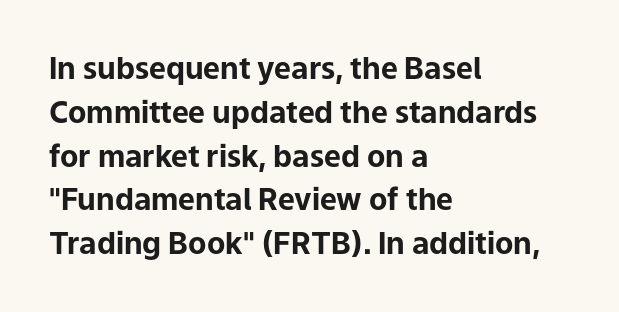
Q: Is the text bold? A: Yes.
Q: Is the text italic (slanted)? A: No, it is upright.
Q: Is the typeface a serif or a sans-serif typeface? A: Sans-serif.
Q: Is the text underlined? A: No.
Q: How is the paragraph aligned? A: Left-aligned.
Q: Is the spacing between letters normal or unusually wide? A: Normal.
Q: Is the spacing between lines tight, normal or loose? A: Normal.
Q: Width (condensed, normal, or wide)? A: Normal.
Q: Stroke contrast? A: Low.
Q: x-height? A: Medium.
Q: Monospaced? A: No.
